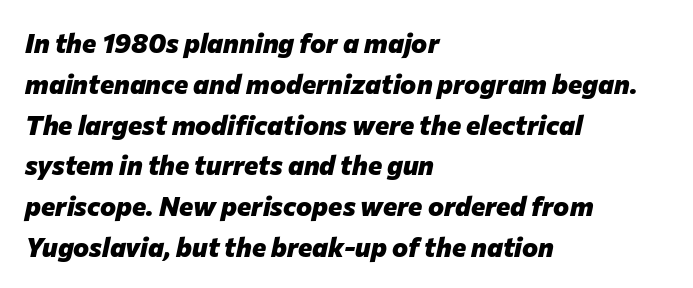
The image shows 27 px bold type, italic (leaning right); set left-aligned, normal line spacing (1.51x), normal letter spacing, not underlined.
